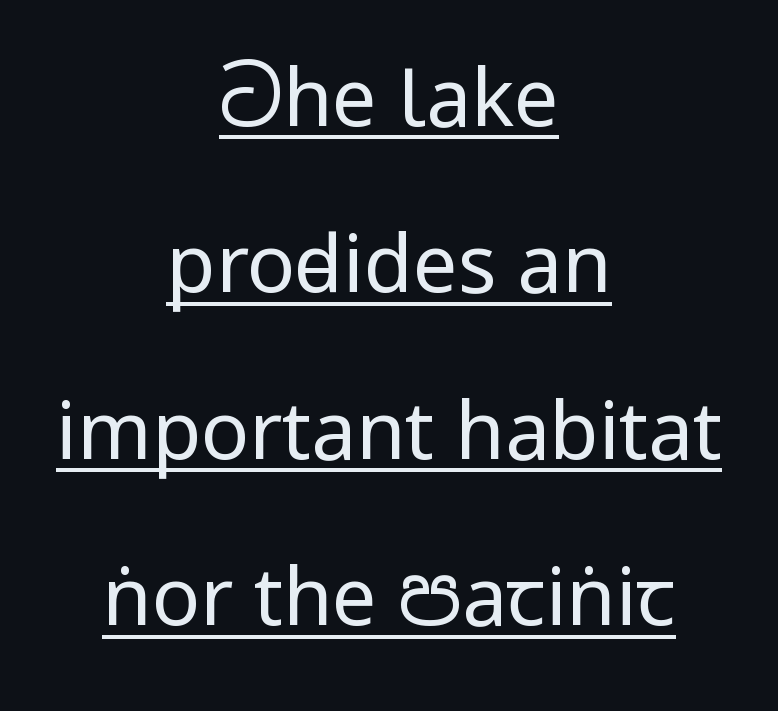
Italic: no, the glyphs are upright roman. In terms of letterform style, serifs are entirely absent. If you folded the block vertically in half, each line would mirror itself in length. Honestly, the letter spacing is just normal — you wouldn't notice it.
